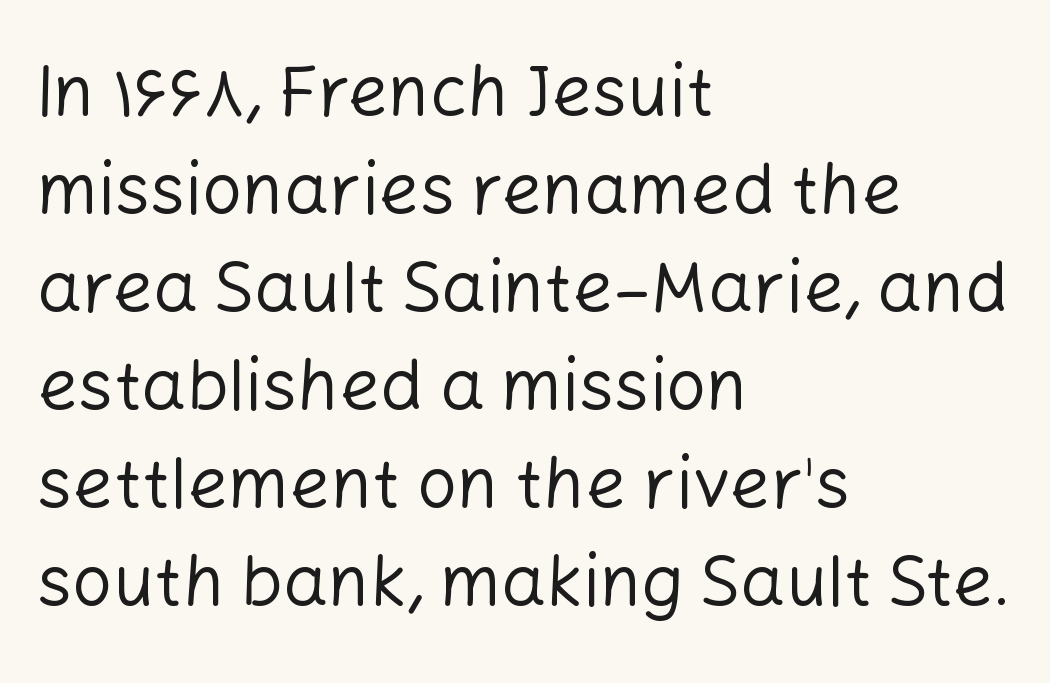
The image shows 71 px regular-weight sans-serif type, upright; set left-aligned, normal line spacing (1.38x), normal letter spacing, not underlined; low stroke contrast and a medium x-height.
